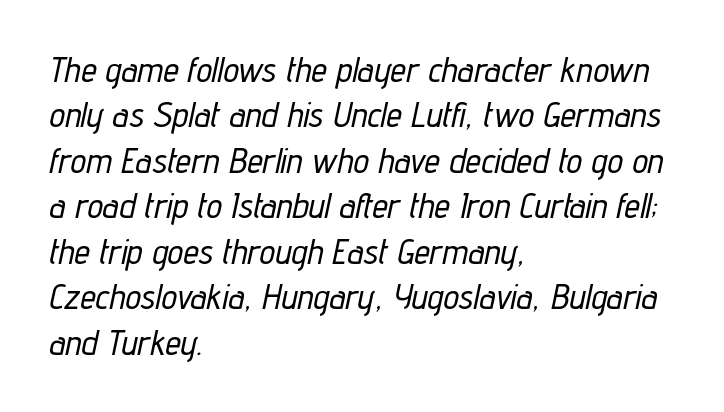
{"italic": "yes", "lean": "right", "slant_degrees": 12, "width": "condensed", "stroke_contrast": "low", "x_height": "medium", "monospaced": "no", "underline": "no", "align": "left", "line_spacing": "normal", "line_spacing_ratio": 1.3, "letter_spacing": "normal", "letter_spacing_em": 0.0, "glyph_px": 35}
